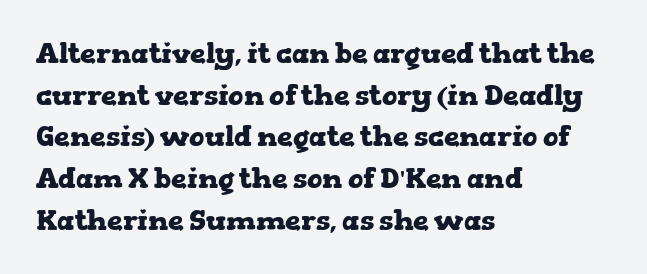
The image shows 28 px heavy, wide serif type, upright; set left-aligned, normal line spacing (1.49x), normal letter spacing, not underlined; low stroke contrast and a medium x-height.
